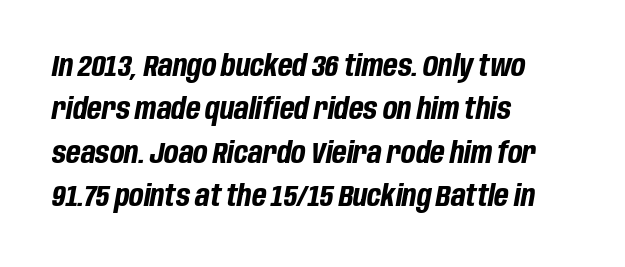
Compared with typical paragraphs, the rows here are spaced about the same. Horizontally, the lines are justified to the leading edge only. The rendering keeps characters at their native spacing. The face used here is proportionally spaced, like ordinary book or web type. Yep, that's italic — everything's leaning. The rendering uses a bold face; every stroke is thick and dark.
